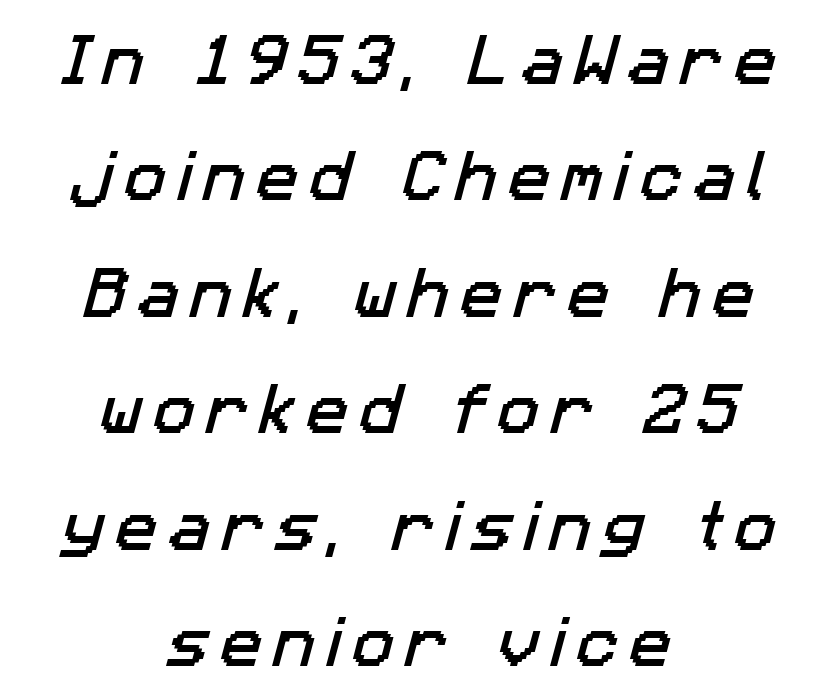
Q: Is the typeface a serif or a sans-serif typeface? A: Sans-serif.
Q: Is the text underlined? A: No.
Q: How is the paragraph aligned? A: Centered.
Q: Is the spacing between letters normal or unusually wide? A: Unusually wide.
Q: Is the spacing between lines tight, normal or loose? A: Loose.
Q: Width (condensed, normal, or wide)? A: Normal.
Q: Stroke contrast? A: Low.
Q: x-height? A: Medium.
Q: Monospaced? A: No.
